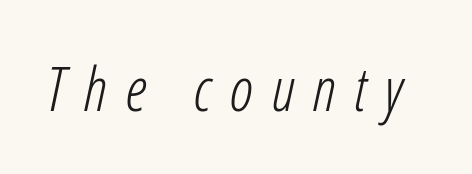
This rendering widens character spacing well past its baseline value. In terms of posture, this sample is oblique. On a weight scale, this lands at 450 or below. Spacing verdict: proportional, widths tailored to each character. The specimen omits any rule beneath the text block's lines.
